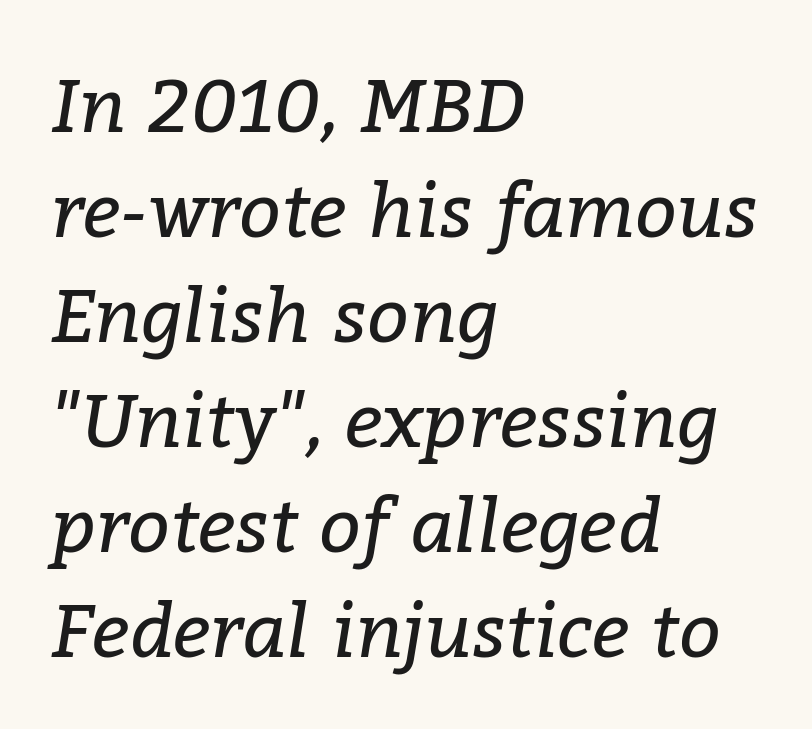
Has an underline been added? It has not. Italic? Definitely — the glyphs are oblique. Successive baselines arrive at the customary interval. Every row of glyphs begins at an identical x-position on the left. The characters display serif detailing at their extremities. Vertical stems look standard width or narrower in stroke.
